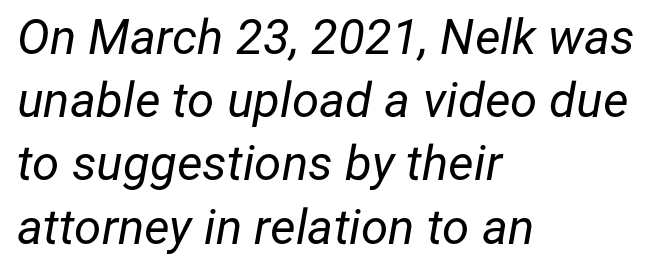
The image shows 49 px regular-weight type, italic (leaning right); set left-aligned, normal line spacing (1.29x), normal letter spacing, not underlined; low stroke contrast and a medium x-height.
